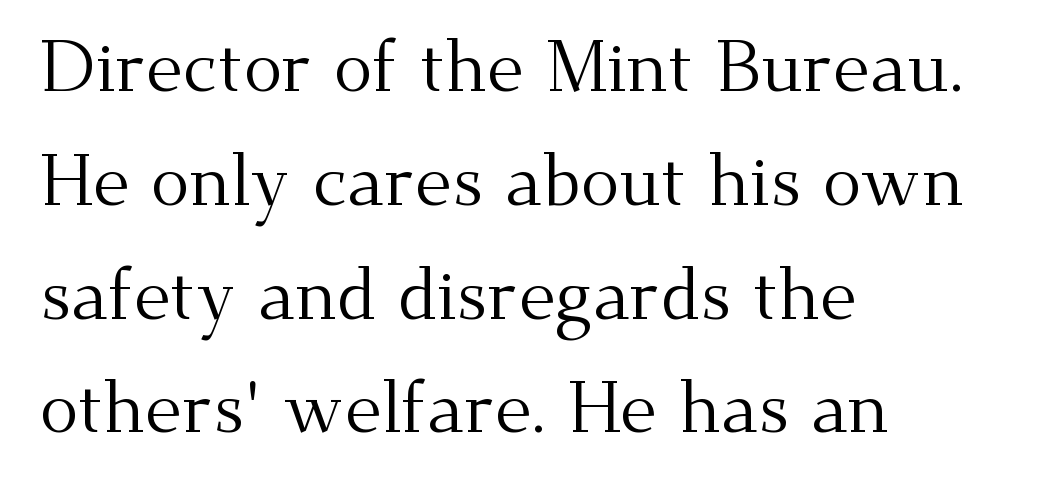
The words here are not underlined. Left-aligned paragraph, ragged on the right. The face used here is proportionally spaced, like ordinary book or web type. Stroke terminals: seriffed. The font is comparable to plain body text, perhaps lighter. Honestly, the letter spacing is just normal — you wouldn't notice it.
